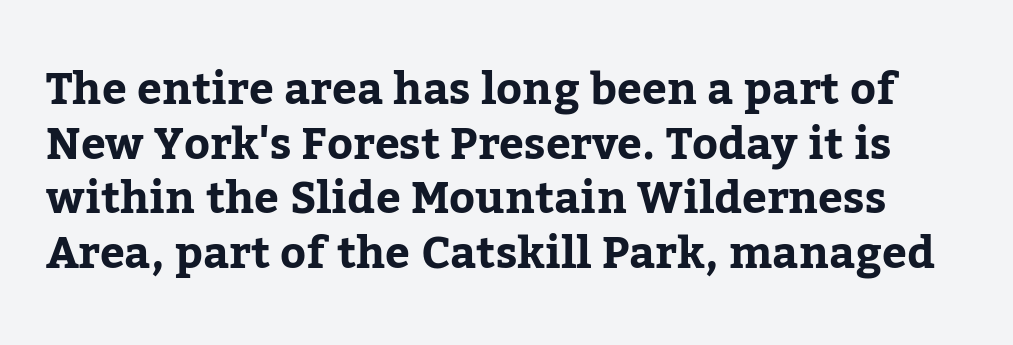
{"serif": "yes", "italic": "no", "width": "normal", "stroke_contrast": "low", "x_height": "medium", "monospaced": "no", "underline": "no", "line_spacing_ratio": 1.24, "letter_spacing": "normal", "letter_spacing_em": 0.0, "glyph_px": 44}
